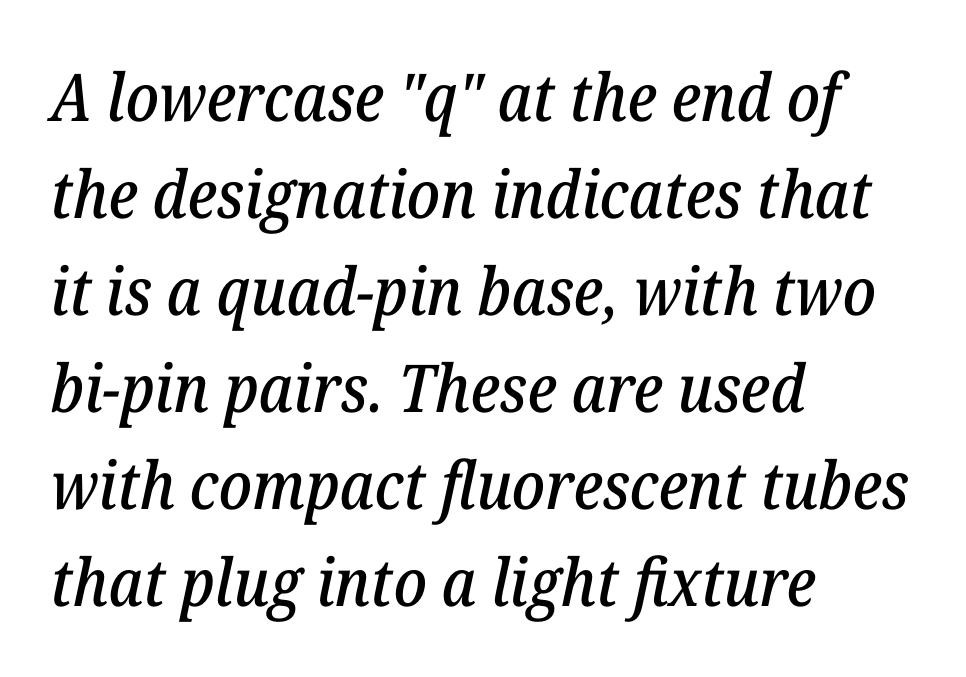
The image shows 66 px serif type, italic (leaning right); set left-aligned, normal line spacing (1.47x), normal letter spacing, not underlined; low stroke contrast and a medium x-height.
